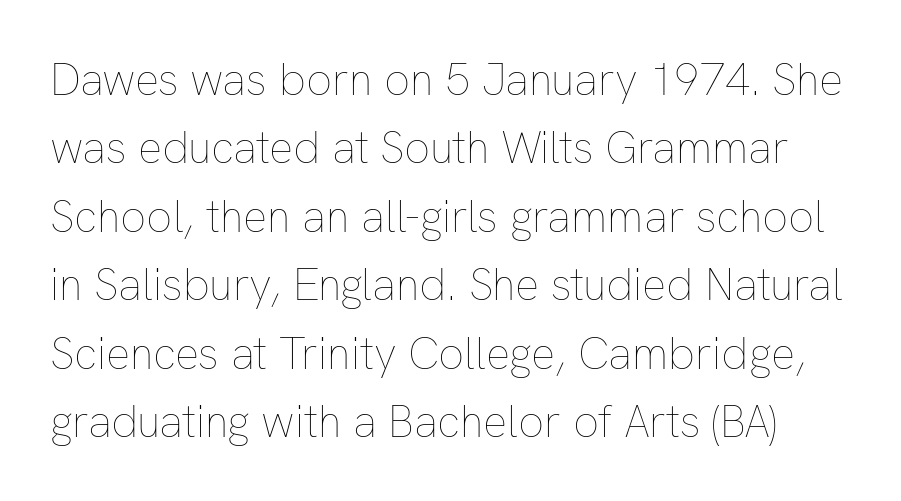
The image shows 45 px thin type, upright; set normal line spacing (1.52x), normal letter spacing, not underlined; low stroke contrast and a medium x-height.
